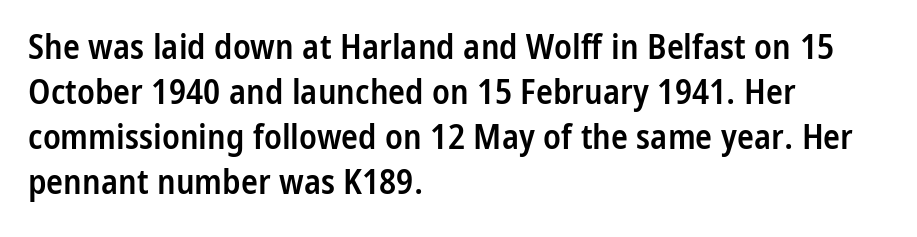
Is this a fixed-width face? No — the glyphs have proportional, varying widths. Weight check: semibold — heavier than regular, not quite bold. A student would call this left alignment; a typographer would say flush left, rag right. The text was rendered using a sans face with plain stroke endings. These lines were composed using upright roman letters.
